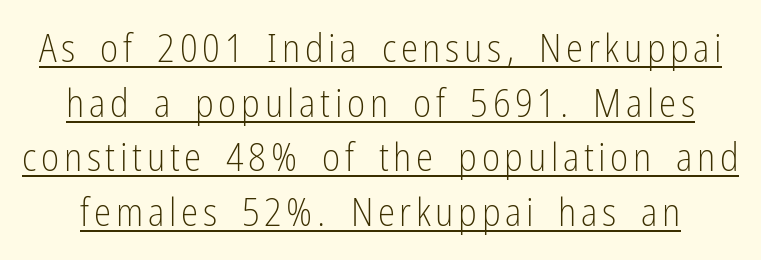
This sample carries an underscore along the baseline area. Each letter keeps its own natural width here, so spacing adapts to shape. No feet cap the strokes, marking this as sans-serif type. No italicization has been applied; the sample stays upright.
